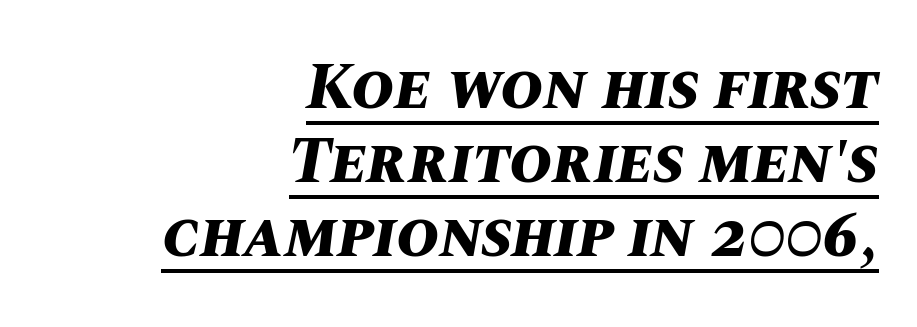
Underlining? Definitely there. There is no visible air inserted between adjacent glyphs. Notice how the stems are inclined rather than vertical — that's the hallmark of italics. The lines are quadded right. Line spacing here is tight. The font is running at its bold setting.
